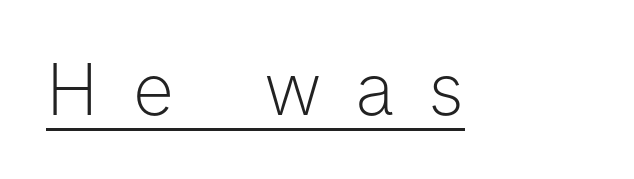
The letters advance in unequal steps, a hallmark of proportional type. Beneath each row of characters lies a ruled line. The axis of the letterforms is exactly vertical. Are there feet on the stems? There aren't — it's a sans. Glyph-to-glyph distance is far greater than everyday printed text. The letters look calm and open, with moderate or lighter stems.
